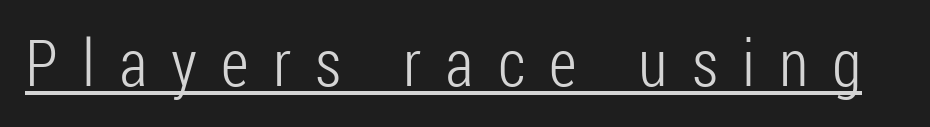
The letters advance in unequal steps, a hallmark of proportional type. Quick note: underline on. Bold? No — there's no thickening of the strokes. Ordinary non-slanted type is in use. Examine the stroke ends and you'll find no serifs. Short note: letters widely spaced.
